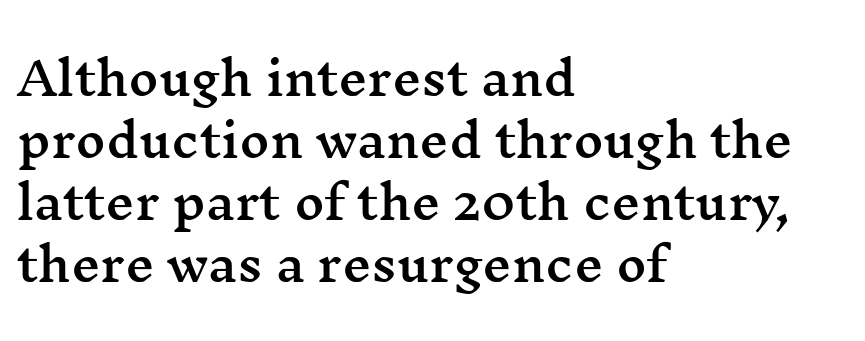
It's the straight-up-and-down kind of type. The rendering uses natural spacing where letterforms have individual widths. Layout note: lines flush left. Does the type have serifs? Yes, each stem ends in a small foot. A normal amount of white space separates one row of letters from the next. These lines keep a tight, regular rhythm from letter to letter.
